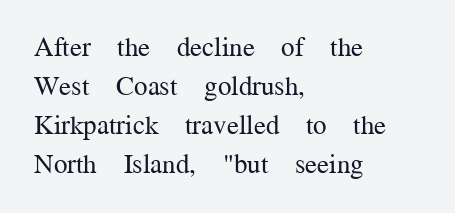
Q: Is the text bold? A: No.
Q: Is the text italic (slanted)? A: No, it is upright.
Q: Is the text underlined? A: No.
Q: How is the paragraph aligned? A: Left-aligned.
Q: Is the spacing between letters normal or unusually wide? A: Normal.
Q: Is the spacing between lines tight, normal or loose? A: Normal.
